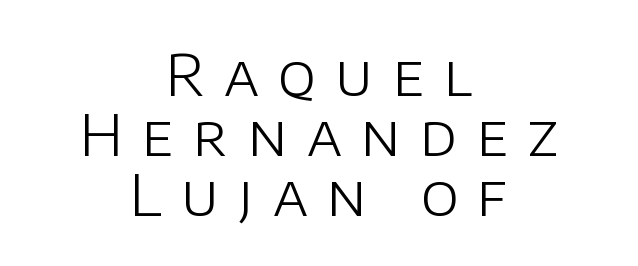
Q: Is the text bold? A: No.
Q: Is the text italic (slanted)? A: No, it is upright.
Q: Is the typeface a serif or a sans-serif typeface? A: Sans-serif.
Q: Is the text underlined? A: No.
Q: How is the paragraph aligned? A: Centered.
Q: Is the spacing between letters normal or unusually wide? A: Unusually wide.
Q: Is the spacing between lines tight, normal or loose? A: Tight.
Q: Width (condensed, normal, or wide)? A: Normal.
Q: Stroke contrast? A: Low.
Q: x-height? A: Large.
Q: Monospaced? A: No.
